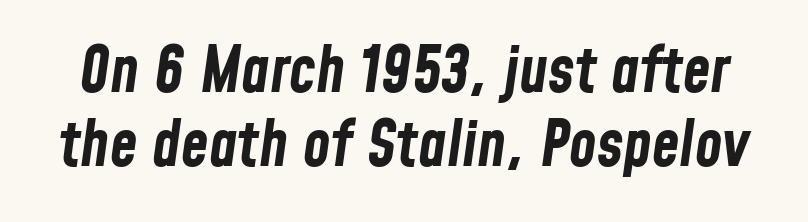
{"italic": "yes", "lean": "right", "slant_degrees": 8, "bold": "yes", "weight": "bold", "width": "condensed", "stroke_contrast": "low", "x_height": "medium", "monospaced": "no", "underline": "no", "line_spacing_ratio": 1.18, "letter_spacing": "normal", "letter_spacing_em": 0.0, "glyph_px": 63}
